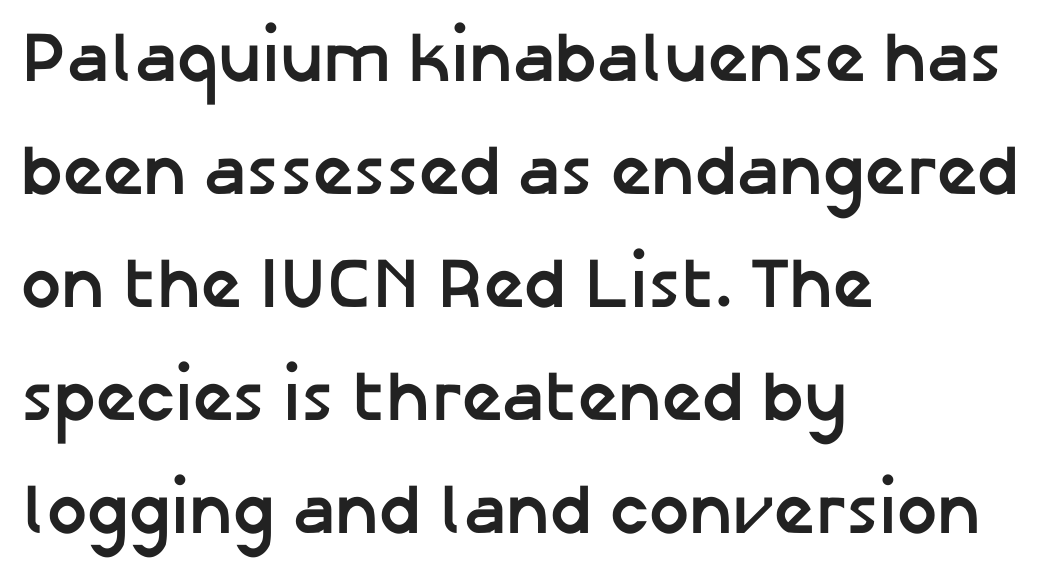
Q: Is the text bold? A: Yes.
Q: Is the text italic (slanted)? A: No, it is upright.
Q: Is the typeface a serif or a sans-serif typeface? A: Sans-serif.
Q: Is the text underlined? A: No.
Q: How is the paragraph aligned? A: Left-aligned.
Q: Is the spacing between letters normal or unusually wide? A: Normal.
Q: Is the spacing between lines tight, normal or loose? A: Normal.
Q: Width (condensed, normal, or wide)? A: Normal.
Q: Stroke contrast? A: Low.
Q: x-height? A: Medium.
Q: Monospaced? A: No.
